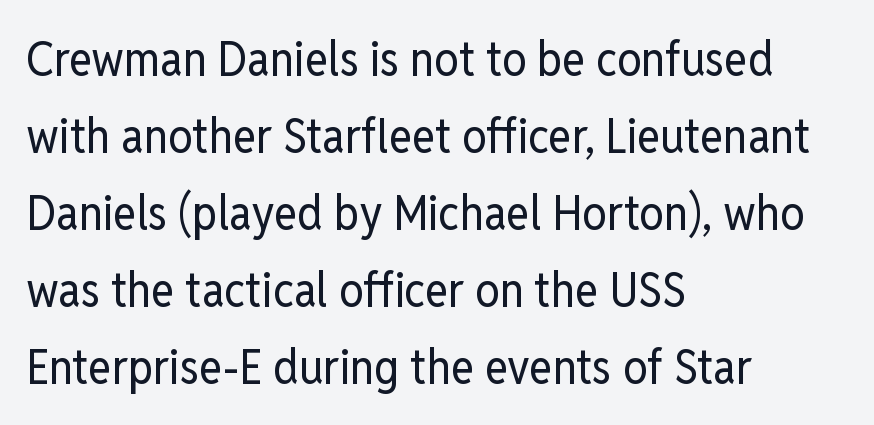
Q: Is the text bold? A: No.
Q: Is the text italic (slanted)? A: No, it is upright.
Q: Is the typeface a serif or a sans-serif typeface? A: Sans-serif.
Q: Is the text underlined? A: No.
Q: How is the paragraph aligned? A: Left-aligned.
Q: Is the spacing between letters normal or unusually wide? A: Normal.
Q: Is the spacing between lines tight, normal or loose? A: Normal.
Q: Width (condensed, normal, or wide)? A: Condensed.
Q: Stroke contrast? A: Low.
Q: x-height? A: Medium.
Q: Monospaced? A: No.
